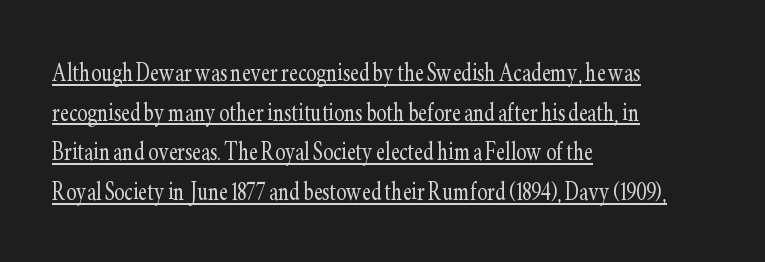
{"serif": "yes", "italic": "no", "bold": "no", "weight": "light", "width": "condensed", "stroke_contrast": "low", "x_height": "small", "monospaced": "no", "underline": "yes", "align": "left", "line_spacing": "normal", "line_spacing_ratio": 1.28, "letter_spacing": "normal", "letter_spacing_em": 0.0, "glyph_px": 31}
